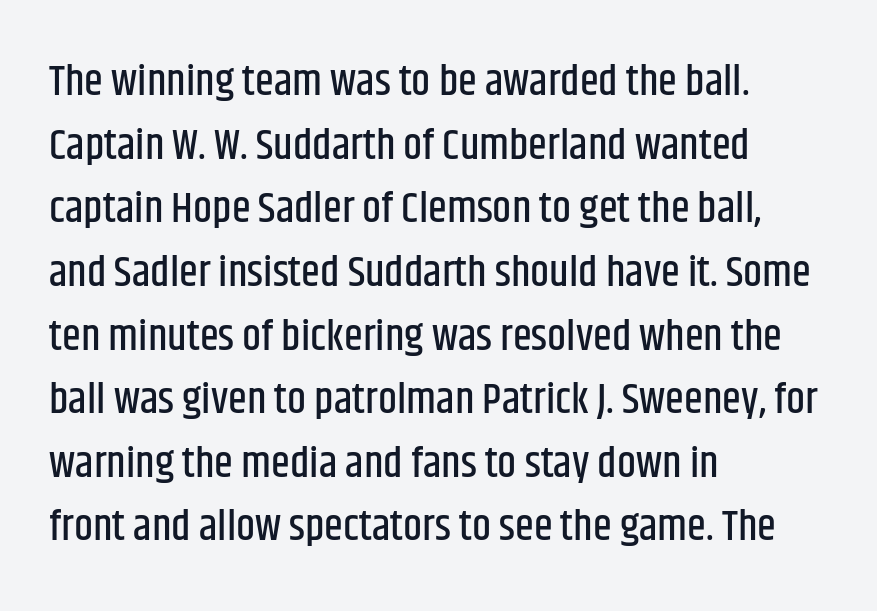
Does extra space separate the letters? No, they use regular spacing. Interline gaps are of average width in this sample. The face used here is a sans, in the tradition of grotesques and geometrics. Anything drawn beneath the words? Only blank space. Ordinary non-slanted type is in use.
